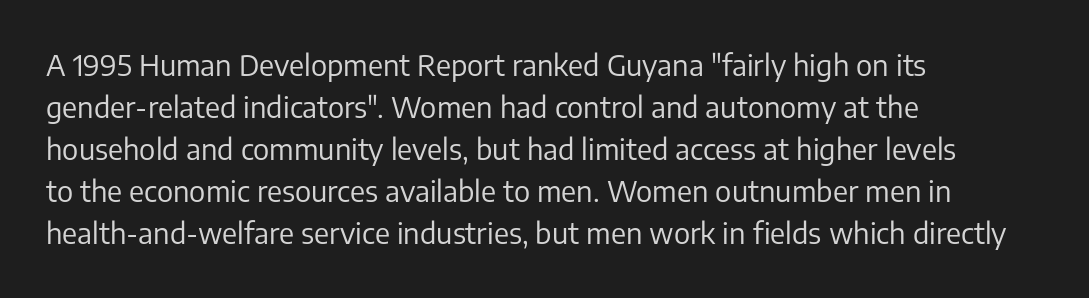
Think of a printed novel: that variable character pitch is what you see here. The weight tops out at a normal text grade. Evenly set lines give the paragraph a standard silhouette. The letters stand upright; this is a roman face. No word sits above an underline.
